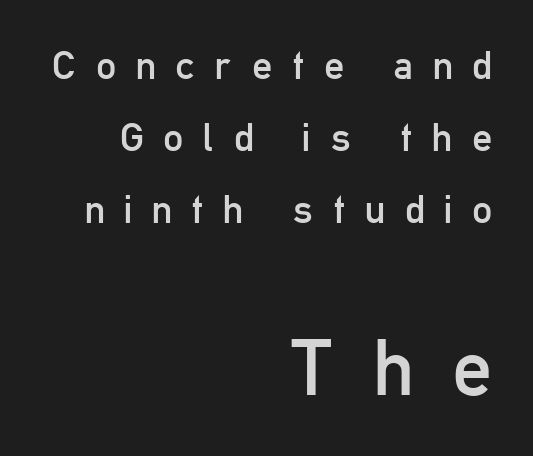
{"serif": "no", "italic": "no", "bold": "no", "weight": "regular", "width": "condensed", "stroke_contrast": "low", "x_height": "medium", "monospaced": "no", "underline": "no", "align": "right", "line_spacing_ratio": 1.8, "letter_spacing": "wide", "letter_spacing_em": 0.49, "larger_block": "second", "size_ratio": 1.98, "glyph_px": 79}
